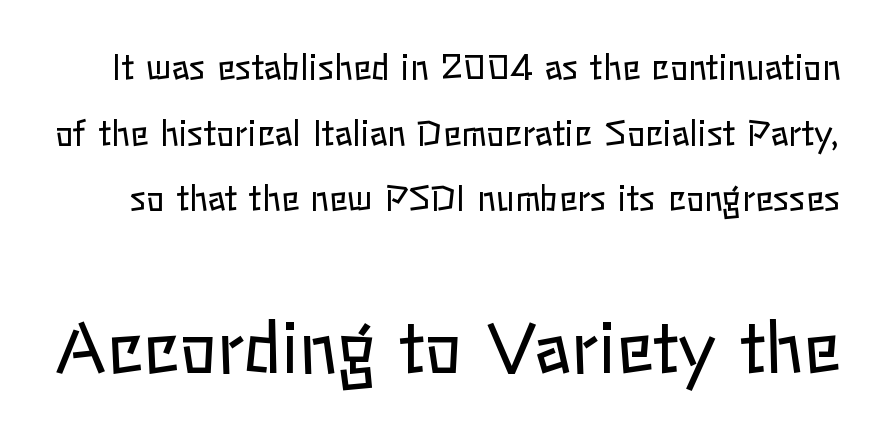
Q: Is the text bold? A: No.
Q: Is the text italic (slanted)? A: No, it is upright.
Q: Is the text underlined? A: No.
Q: Is the spacing between letters normal or unusually wide? A: Normal.
Q: Is the spacing between lines tight, normal or loose? A: Loose.
Q: Which block of text is set in a larger size, the first (top) or the second (bottom)? A: The second (bottom) one.
Q: Width (condensed, normal, or wide)? A: Normal.
Q: Stroke contrast? A: Low.
Q: x-height? A: Medium.
Q: Monospaced? A: No.
